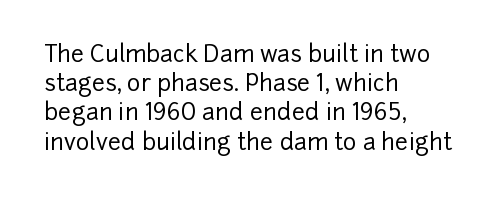
Q: Is the text italic (slanted)? A: No, it is upright.
Q: Is the text underlined? A: No.
Q: How is the paragraph aligned? A: Left-aligned.
Q: Is the spacing between letters normal or unusually wide? A: Normal.
Q: Is the spacing between lines tight, normal or loose? A: Normal.
